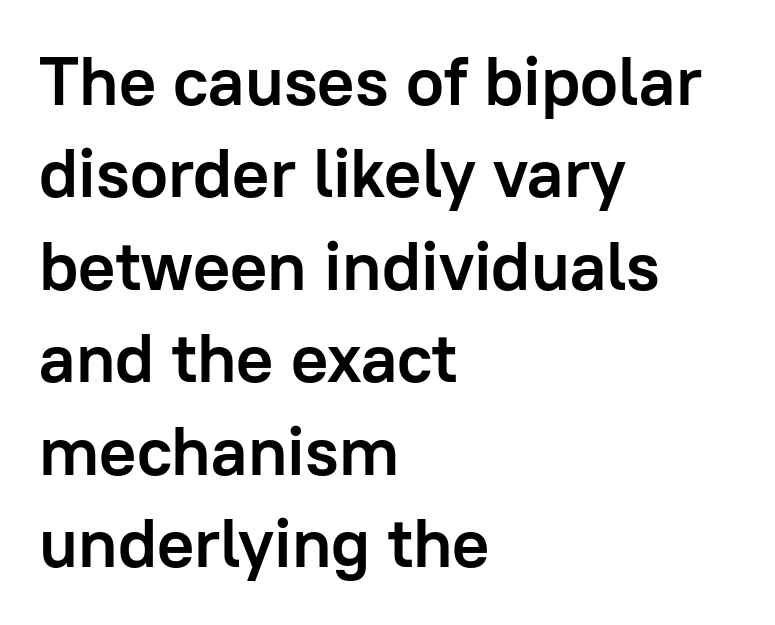
{"serif": "no", "italic": "no", "bold": "yes", "weight": "semibold", "width": "normal", "stroke_contrast": "low", "x_height": "medium", "monospaced": "no", "underline": "no", "align": "left", "line_spacing": "normal", "line_spacing_ratio": 1.34, "letter_spacing": "normal", "letter_spacing_em": 0.0, "glyph_px": 69}
